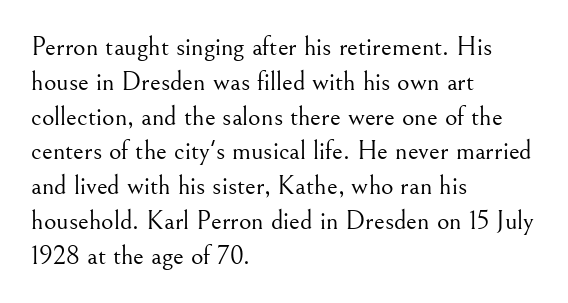
{"italic": "no", "bold": "no", "underline": "no", "align": "left", "line_spacing": "normal", "line_spacing_ratio": 1.29, "letter_spacing": "normal", "letter_spacing_em": 0.0, "glyph_px": 27}
